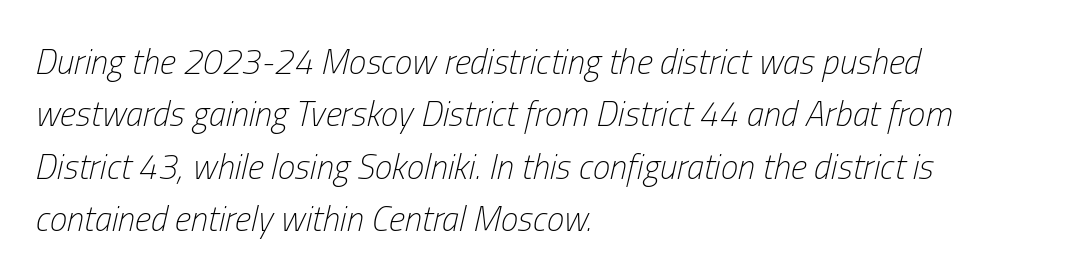
{"italic": "yes", "lean": "right", "slant_degrees": 13, "bold": "no", "weight": "light", "width": "condensed", "stroke_contrast": "low", "x_height": "medium", "monospaced": "no", "underline": "no", "align": "left", "line_spacing": "normal", "line_spacing_ratio": 1.5, "letter_spacing": "normal", "letter_spacing_em": 0.0, "glyph_px": 35}
